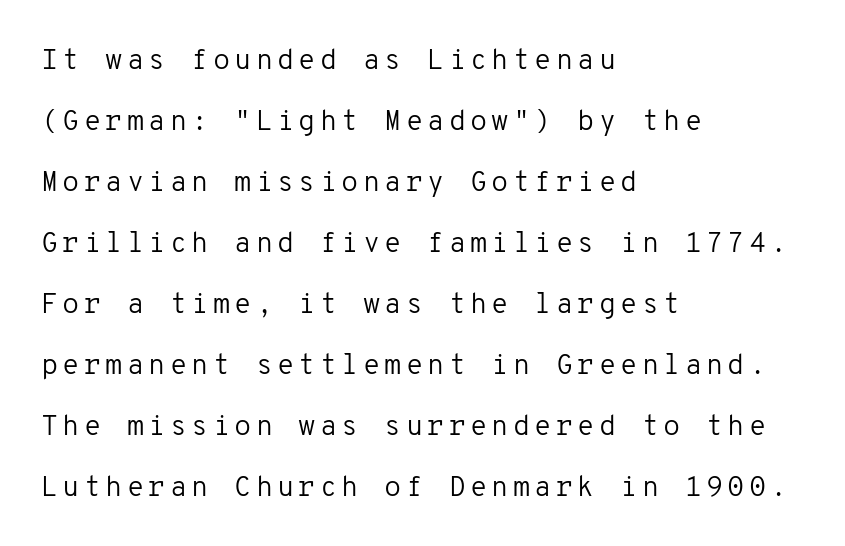
The font sits on the lighter half of the weight spectrum, regular included. Reading down the block, your eye returns to a fixed left position each line. Baseline-to-baseline distance is far greater than the letter height. Every character sits straight up, as roman type does.
